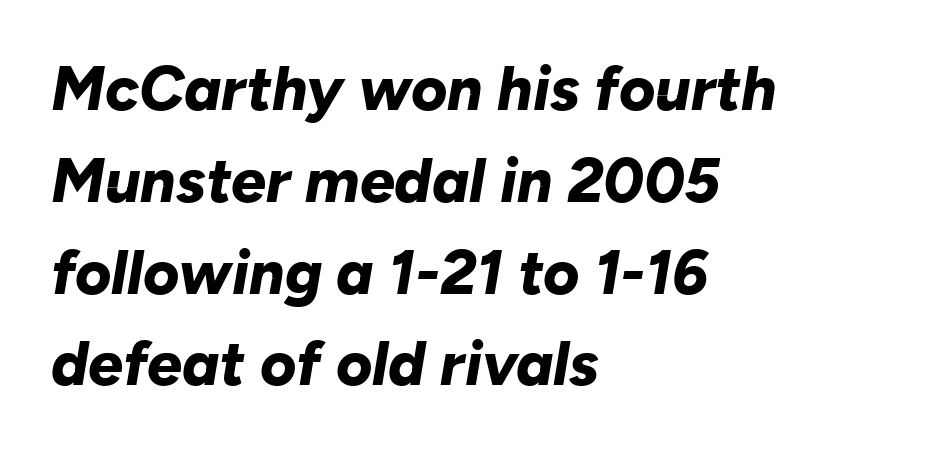
{"italic": "yes", "lean": "right", "slant_degrees": 10, "bold": "yes", "weight": "bold", "width": "normal", "stroke_contrast": "low", "x_height": "medium", "monospaced": "no", "underline": "no", "align": "left", "line_spacing": "normal", "line_spacing_ratio": 1.48, "letter_spacing": "normal", "letter_spacing_em": 0.0, "glyph_px": 62}
